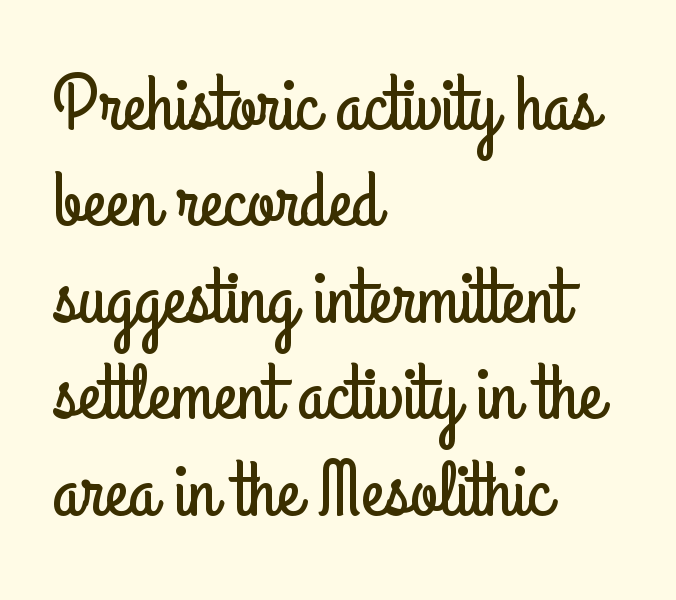
Q: Is the typeface a serif or a sans-serif typeface? A: Sans-serif.
Q: Is the text underlined? A: No.
Q: How is the paragraph aligned? A: Left-aligned.
Q: Is the spacing between letters normal or unusually wide? A: Normal.
Q: Width (condensed, normal, or wide)? A: Condensed.
Q: Stroke contrast? A: Low.
Q: x-height? A: Small.
Q: Monospaced? A: No.
